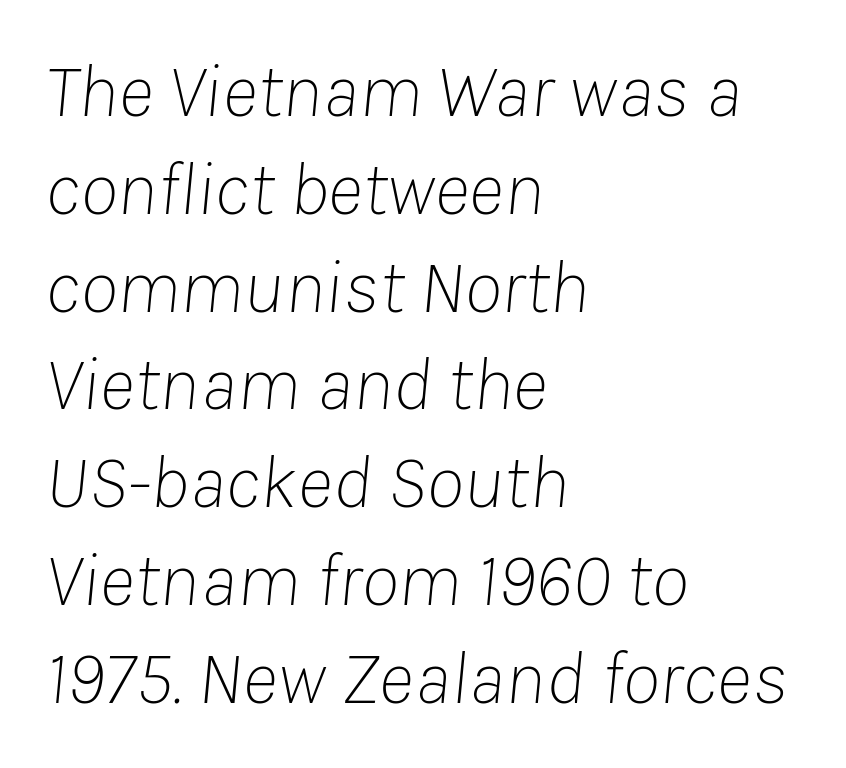
{"italic": "yes", "lean": "right", "slant_degrees": 8, "bold": "no", "weight": "thin", "width": "normal", "stroke_contrast": "low", "x_height": "medium", "monospaced": "no", "underline": "no", "align": "left", "line_spacing": "normal", "line_spacing_ratio": 1.27, "letter_spacing": "normal", "letter_spacing_em": 0.0, "glyph_px": 77}
